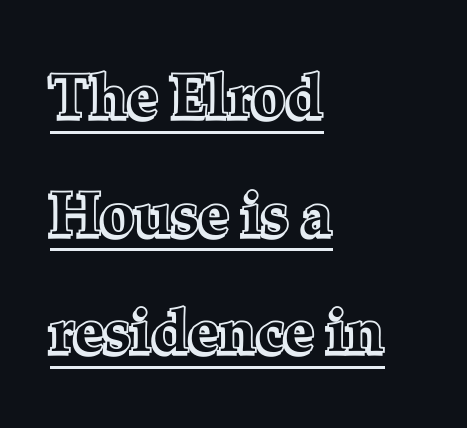
Words appear dense and cohesive because spacing is normal. Underlining? Definitely there. Left-aligned paragraph, ragged on the right. Looks like regular typesetting: each glyph gets only the width it needs.
